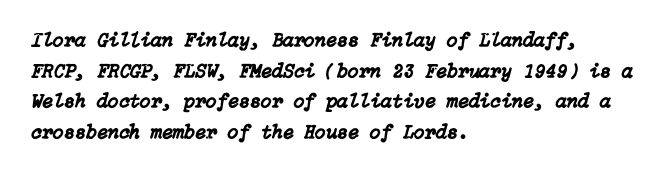
The image shows 20 px text type, italic (leaning right); set left-aligned, normal line spacing (1.53x), normal letter spacing, not underlined.
